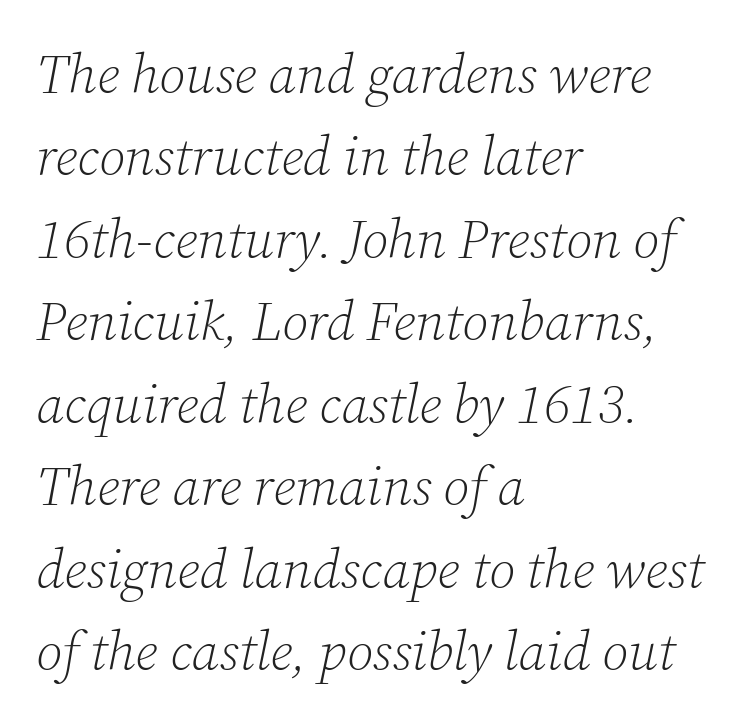
Letters rest on an invisible, unmarked baseline. Does the leading feel generous? No, just average. The weight would be labelled regular, book, light, or lighter still. The glyphs in this specimen are seriffed.
